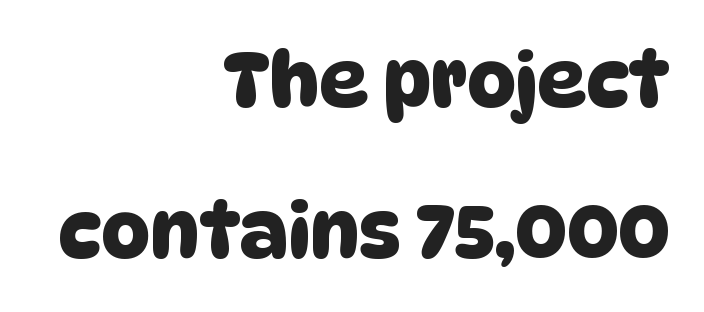
Q: Is the typeface a serif or a sans-serif typeface? A: Sans-serif.
Q: Is the text underlined? A: No.
Q: How is the paragraph aligned? A: Right-aligned.
Q: Is the spacing between letters normal or unusually wide? A: Normal.
Q: Is the spacing between lines tight, normal or loose? A: Loose.
Q: Width (condensed, normal, or wide)? A: Normal.
Q: Stroke contrast? A: Low.
Q: x-height? A: Large.
Q: Monospaced? A: No.
